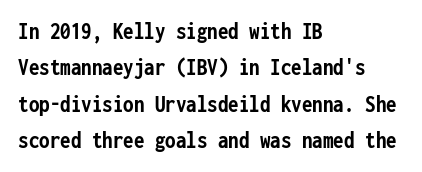
The image shows 24 px bold type, upright; set left-aligned, normal line spacing (1.52x), normal letter spacing, not underlined.
